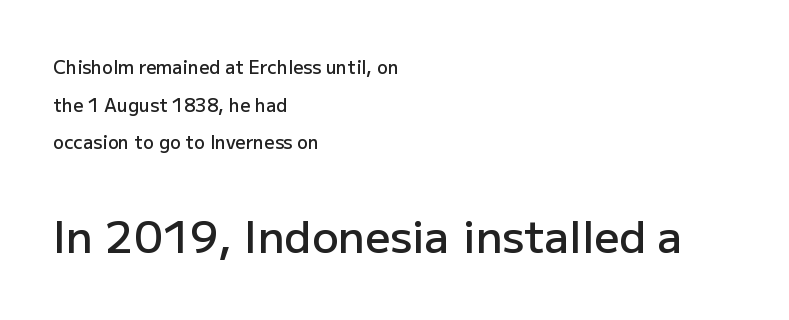
The image shows 44 px semibold sans-serif type, upright; set left-aligned, loose line spacing (2.09x), normal letter spacing, not underlined; the second (bottom) block is 2.44x larger; low stroke contrast and a medium x-height.
